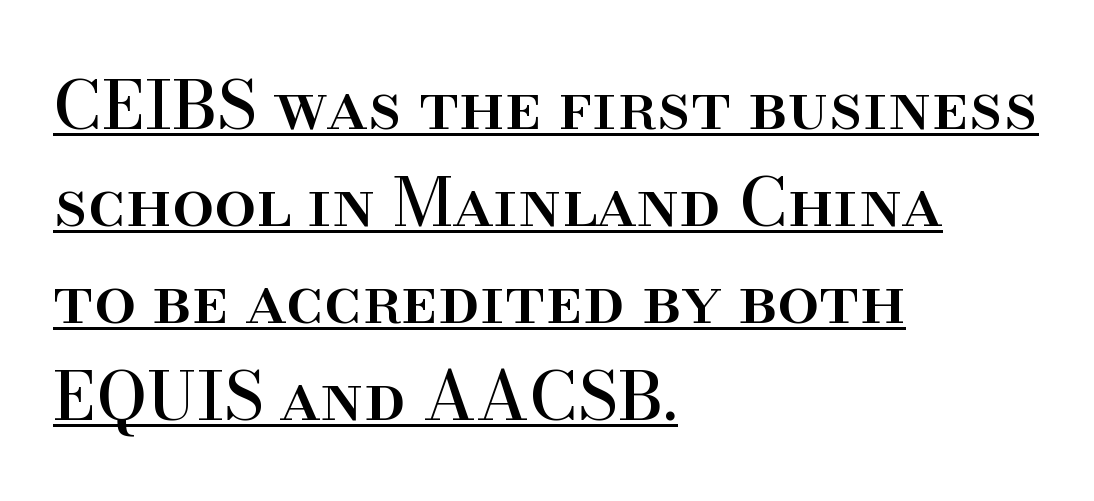
{"serif": "yes", "italic": "no", "width": "normal", "stroke_contrast": "high", "x_height": "small", "monospaced": "no", "underline": "yes", "align": "left", "line_spacing": "normal", "line_spacing_ratio": 1.45, "letter_spacing": "normal", "letter_spacing_em": 0.0, "glyph_px": 67}
